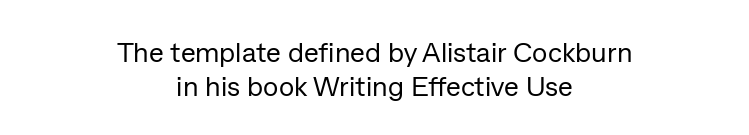
{"serif": "no", "italic": "no", "bold": "no", "weight": "regular", "width": "normal", "stroke_contrast": "low", "x_height": "medium", "monospaced": "no", "underline": "no", "align": "center", "line_spacing_ratio": 1.2, "letter_spacing": "normal", "letter_spacing_em": 0.0, "glyph_px": 28}
